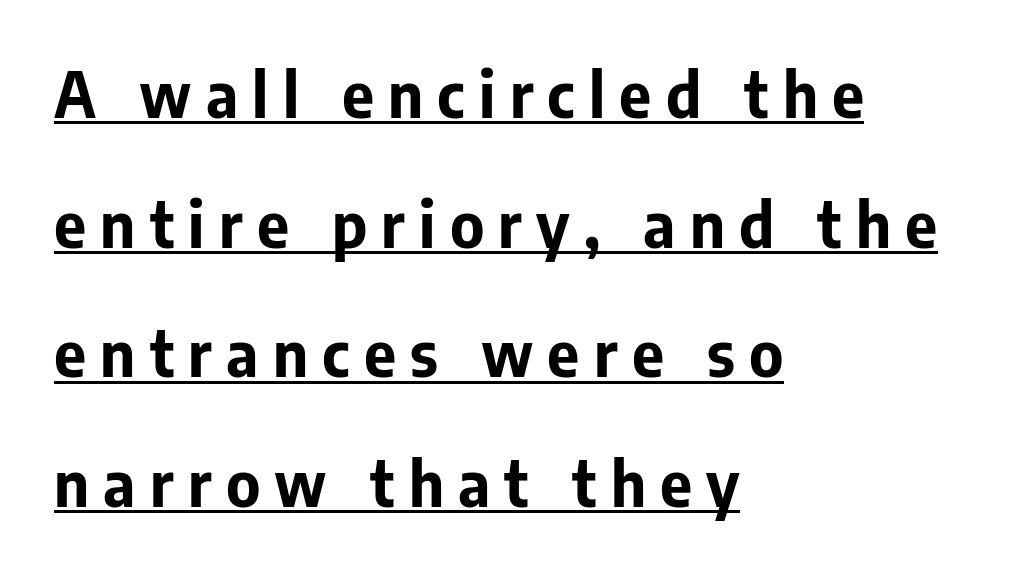
The rendering uses the underline text-decoration. You could fit nearly another row in the gap between these rows. Honestly, the letter spacing is so wide it's the main thing you notice. Does the copy run flush right? No — it runs flush left.
